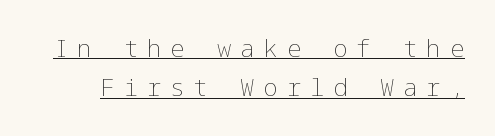
Q: Is the text bold? A: No.
Q: Is the text italic (slanted)? A: No, it is upright.
Q: Is the text underlined? A: Yes.
Q: Is the spacing between letters normal or unusually wide? A: Unusually wide.
Q: Is the spacing between lines tight, normal or loose? A: Normal.
